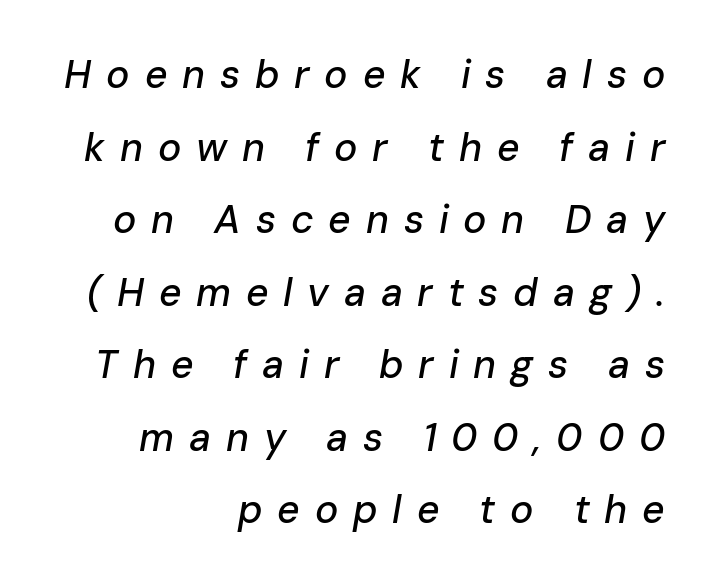
{"italic": "yes", "lean": "right", "slant_degrees": 10, "width": "normal", "stroke_contrast": "low", "x_height": "medium", "monospaced": "no", "underline": "no", "align": "right", "line_spacing_ratio": 1.86, "letter_spacing": "wide", "letter_spacing_em": 0.38, "glyph_px": 39}
